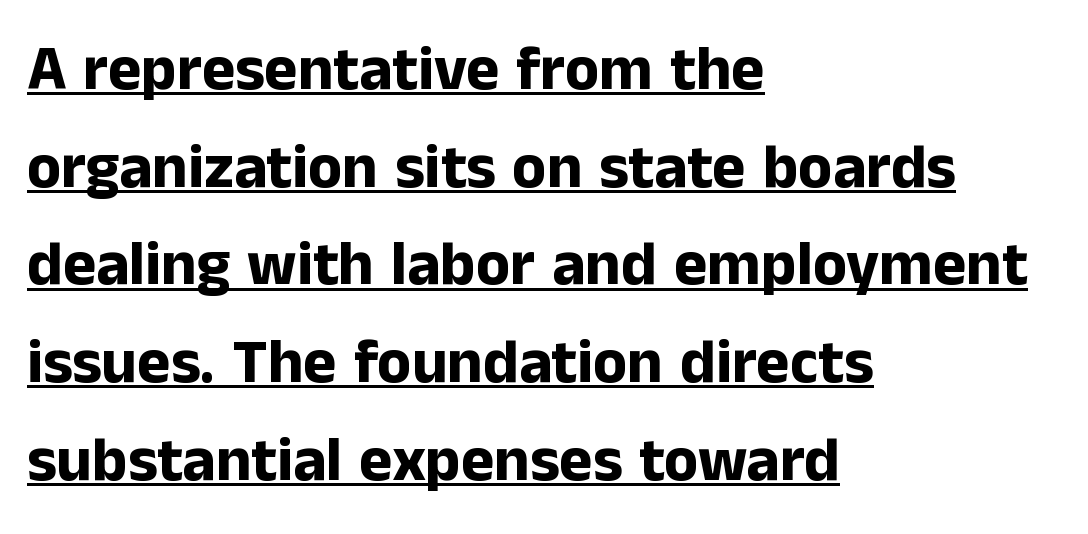
{"serif": "no", "italic": "no", "bold": "yes", "weight": "bold", "width": "normal", "stroke_contrast": "low", "x_height": "medium", "monospaced": "no", "underline": "yes", "align": "left", "line_spacing": "normal", "line_spacing_ratio": 1.55, "letter_spacing": "normal", "letter_spacing_em": 0.0, "glyph_px": 63}
